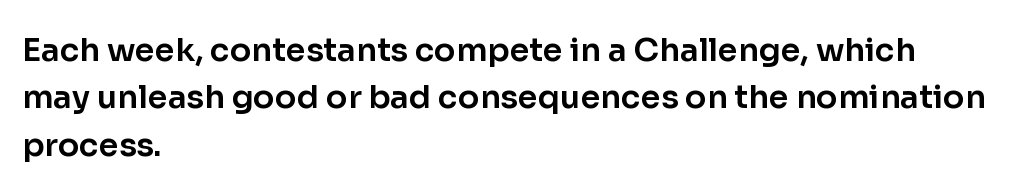
Horizontal alignment here is leftward, the default for most running prose. You could not count columns in this text — the font is proportionally spaced. Descender tails drop into unmarked territory. The letterforms sit shoulder to shoulder at normal distance.
